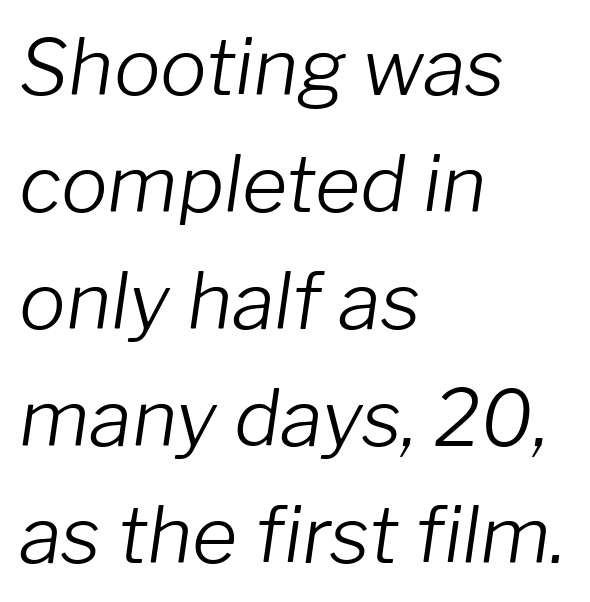
Q: Is the text bold? A: No.
Q: Is the text italic (slanted)? A: Yes, it leans right by about 8 degrees.
Q: Is the text underlined? A: No.
Q: How is the paragraph aligned? A: Left-aligned.
Q: Is the spacing between letters normal or unusually wide? A: Normal.
Q: Is the spacing between lines tight, normal or loose? A: Normal.
Q: Width (condensed, normal, or wide)? A: Normal.
Q: Stroke contrast? A: Low.
Q: x-height? A: Medium.
Q: Monospaced? A: No.
